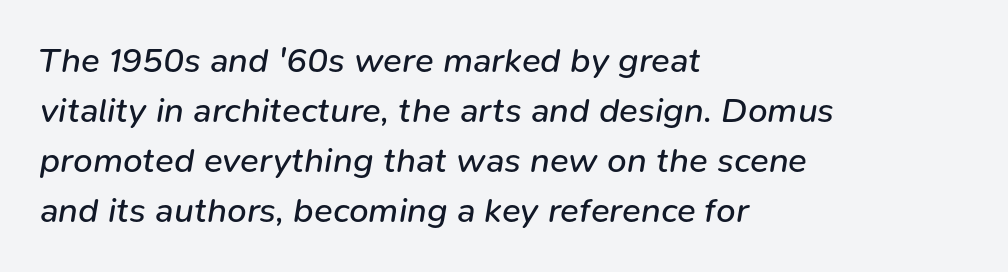
{"italic": "yes", "lean": "right", "slant_degrees": 9, "bold": "no", "weight": "regular", "width": "normal", "stroke_contrast": "low", "x_height": "medium", "monospaced": "no", "underline": "no", "align": "left", "line_spacing": "normal", "line_spacing_ratio": 1.43, "letter_spacing": "normal", "letter_spacing_em": 0.0, "glyph_px": 35}
